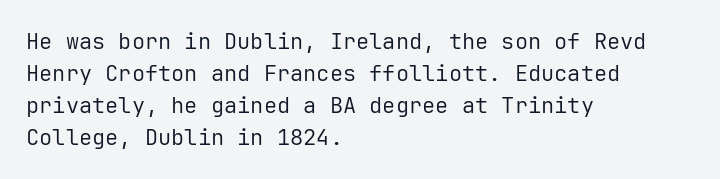
The image shows 22 px text type, upright; set left-aligned, normal line spacing (1.46x), normal letter spacing, not underlined.
